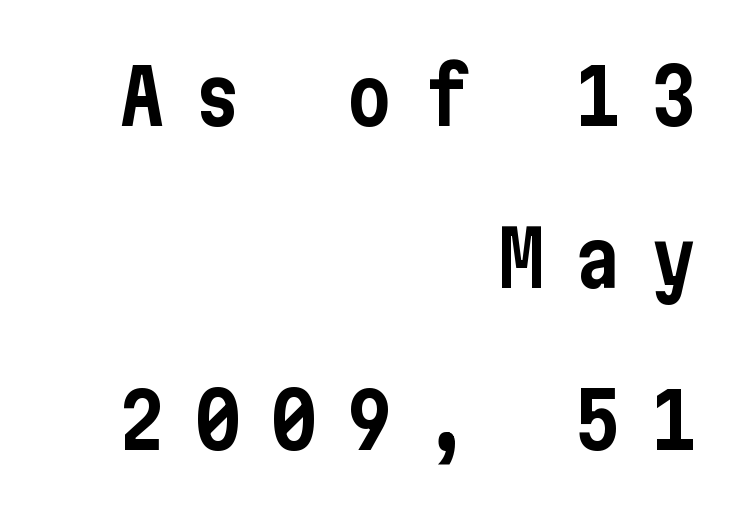
{"serif": "no", "italic": "no", "width": "condensed", "stroke_contrast": "low", "x_height": "medium", "underline": "no", "align": "right", "line_spacing": "loose", "line_spacing_ratio": 2.13, "letter_spacing": "wide", "letter_spacing_em": 0.4, "glyph_px": 76}
